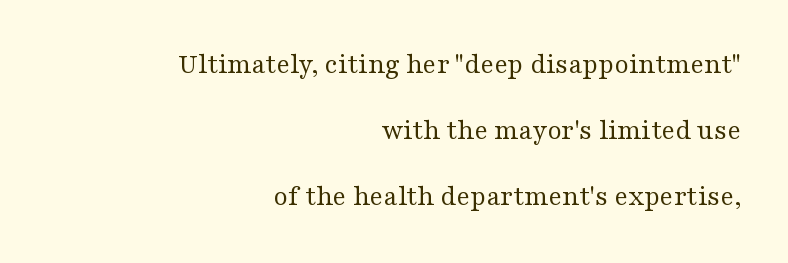
Each letter keeps its own natural width here, so spacing adapts to shape. Each stroke keeps to a modest, everyday thickness or less. Nope, not italic — everything's standing straight. The glyphs in this specimen are seriffed. The tracking reads as untouched default to a designer's eye. Reading down the column, the eye jumps a long way to each next line.
